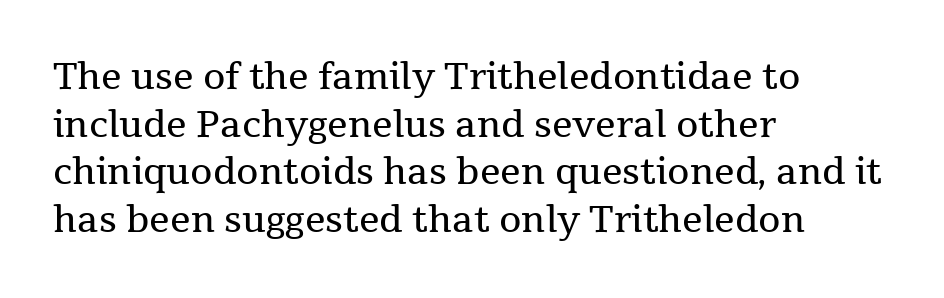
Q: Is the text bold? A: No.
Q: Is the text italic (slanted)? A: No, it is upright.
Q: Is the typeface a serif or a sans-serif typeface? A: Serif.
Q: Is the text underlined? A: No.
Q: How is the paragraph aligned? A: Left-aligned.
Q: Is the spacing between letters normal or unusually wide? A: Normal.
Q: Is the spacing between lines tight, normal or loose? A: Normal.
Q: Width (condensed, normal, or wide)? A: Normal.
Q: Stroke contrast? A: Medium.
Q: x-height? A: Medium.
Q: Monospaced? A: No.
